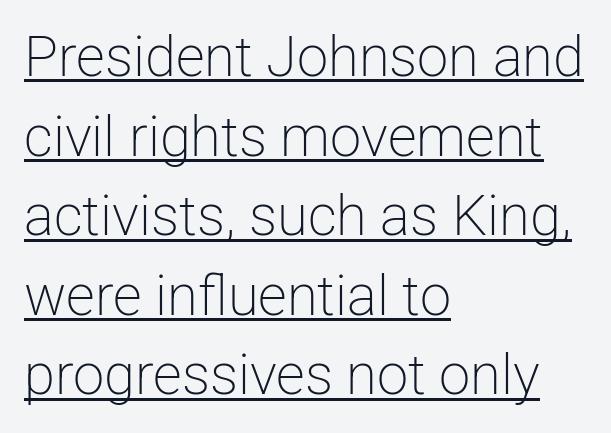
{"serif": "no", "italic": "no", "bold": "no", "weight": "light", "width": "normal", "stroke_contrast": "low", "x_height": "medium", "monospaced": "no", "underline": "yes", "align": "left", "line_spacing": "normal", "line_spacing_ratio": 1.42, "letter_spacing": "normal", "letter_spacing_em": 0.0, "glyph_px": 56}
